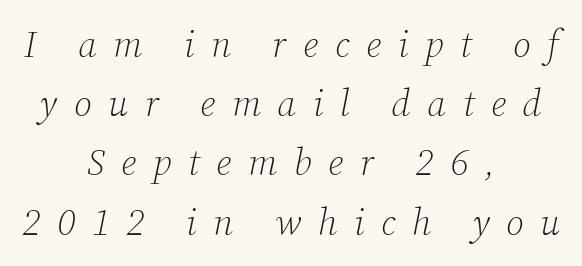
Q: Is the text bold? A: No.
Q: Is the text italic (slanted)? A: Yes, it leans right by about 12 degrees.
Q: Is the typeface a serif or a sans-serif typeface? A: Serif.
Q: Is the text underlined? A: No.
Q: How is the paragraph aligned? A: Centered.
Q: Is the spacing between letters normal or unusually wide? A: Unusually wide.
Q: Is the spacing between lines tight, normal or loose? A: Normal.
Q: Width (condensed, normal, or wide)? A: Normal.
Q: Stroke contrast? A: Low.
Q: x-height? A: Medium.
Q: Monospaced? A: No.
